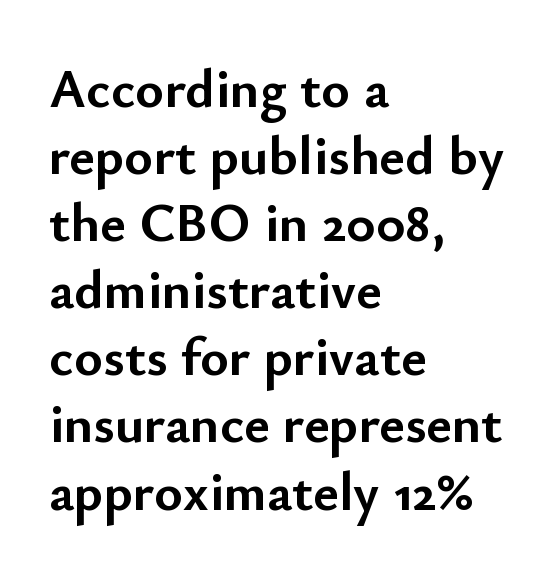
Descenders are the only things crossing below the line. Notice how the passage keeps a crisp vertical edge on the left only. Looks like regular typesetting: each glyph gets only the width it needs. These lines carry a lot of weight — the face is fully bold.
